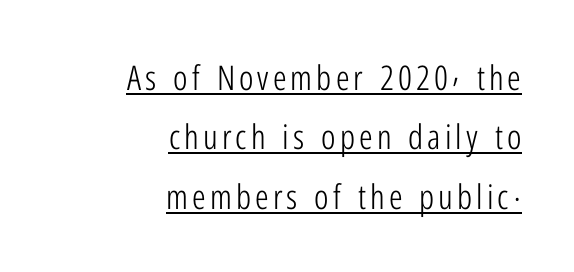
The font sits on the lighter half of the weight spectrum, regular included. It's the straight-up-and-down kind of type. These lines are set flush right with a ragged left edge. A continuous stroke trails under the words, as in a hyperlink.
